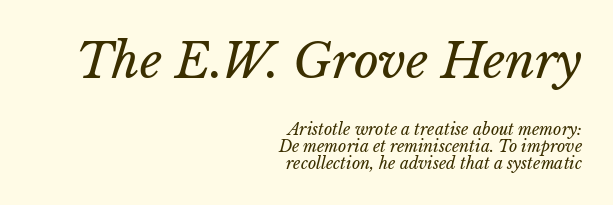
Q: Is the text bold? A: No.
Q: Is the text italic (slanted)? A: Yes, it leans right by about 15 degrees.
Q: Is the text underlined? A: No.
Q: How is the paragraph aligned? A: Right-aligned.
Q: Is the spacing between letters normal or unusually wide? A: Normal.
Q: Is the spacing between lines tight, normal or loose? A: Tight.
Q: Which block of text is set in a larger size, the first (top) or the second (bottom)? A: The first (top) one.
Q: Width (condensed, normal, or wide)? A: Normal.
Q: Stroke contrast? A: Low.
Q: x-height? A: Medium.
Q: Monospaced? A: No.
